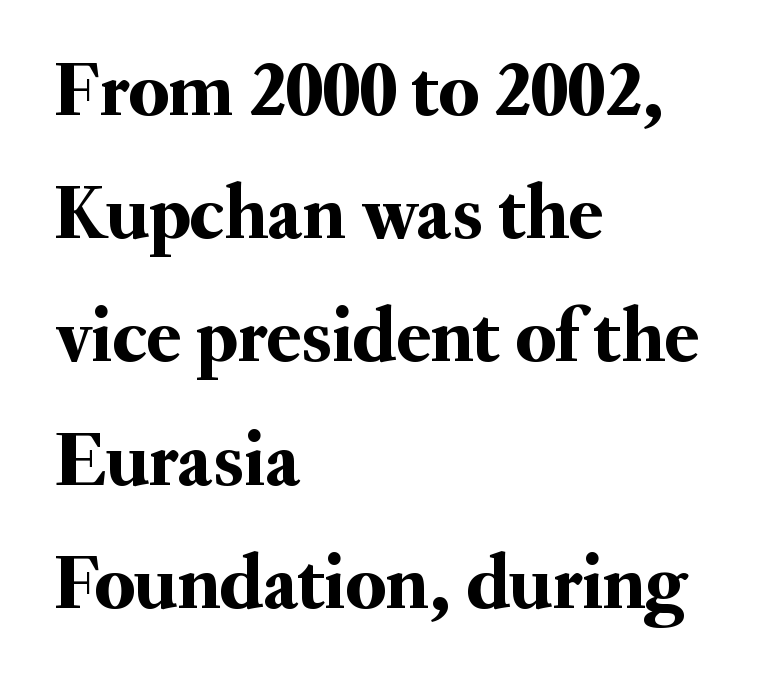
The image shows 79 px serif type, upright; set left-aligned, normal line spacing (1.56x), normal letter spacing, not underlined; medium stroke contrast and a small x-height.
